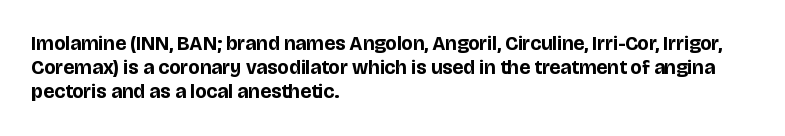
The image shows 20 px bold type, upright; set left-aligned, line spacing 1.21x, normal letter spacing, not underlined.
